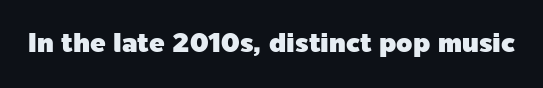
Q: Is the text italic (slanted)? A: No, it is upright.
Q: Is the text underlined? A: No.
Q: Is the spacing between letters normal or unusually wide? A: Normal.
